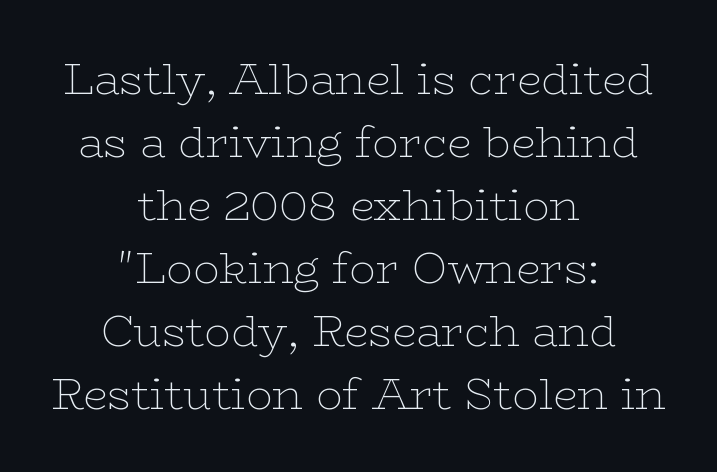
Q: Is the text bold? A: No.
Q: Is the text italic (slanted)? A: No, it is upright.
Q: Is the typeface a serif or a sans-serif typeface? A: Serif.
Q: Is the text underlined? A: No.
Q: How is the paragraph aligned? A: Centered.
Q: Is the spacing between letters normal or unusually wide? A: Normal.
Q: Is the spacing between lines tight, normal or loose? A: Normal.
Q: Width (condensed, normal, or wide)? A: Wide.
Q: Stroke contrast? A: Low.
Q: x-height? A: Medium.
Q: Monospaced? A: No.
